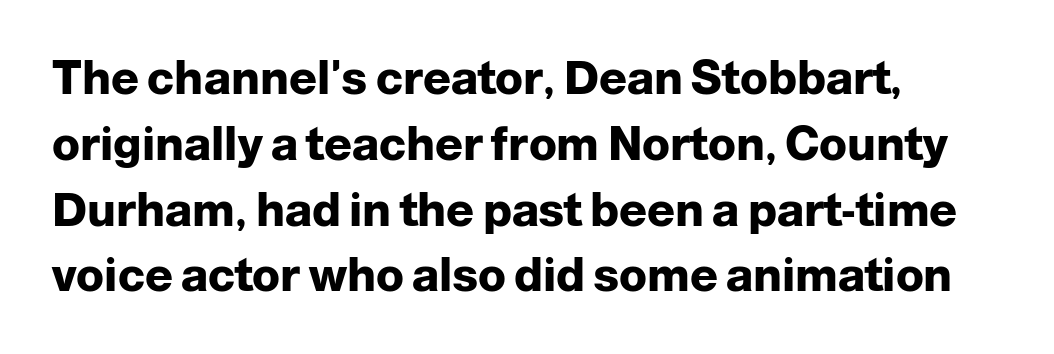
The image shows 46 px heavy sans-serif type, upright; set left-aligned, normal line spacing (1.43x), normal letter spacing, not underlined; low stroke contrast and a medium x-height.
